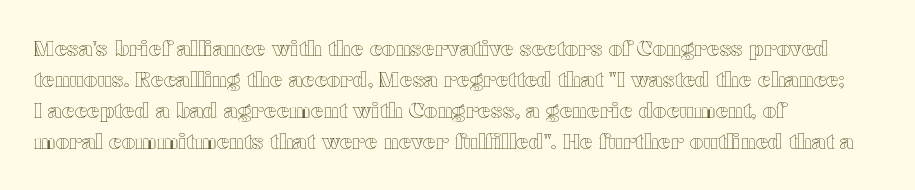
The image shows 21 px text type, upright; set left-aligned, normal line spacing (1.47x), normal letter spacing, not underlined.
